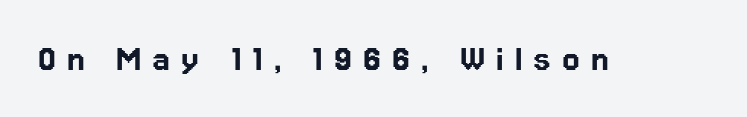
{"serif": "no", "italic": "no", "width": "normal", "stroke_contrast": "low", "x_height": "medium", "monospaced": "no", "underline": "no", "letter_spacing": "wide", "letter_spacing_em": 0.28, "glyph_px": 40}
